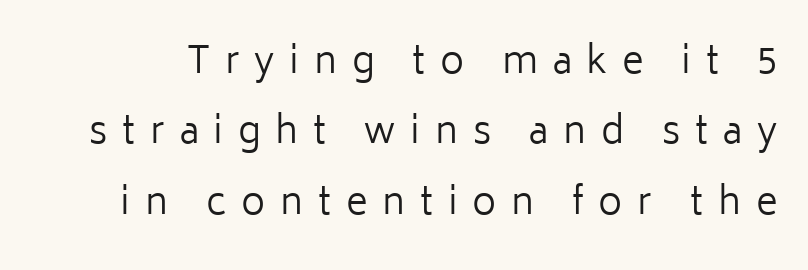
The image shows 37 px regular-weight sans-serif type, upright; set loose line spacing (1.9x), unusually wide letter spacing (+0.4 em), not underlined; low stroke contrast and a medium x-height.
